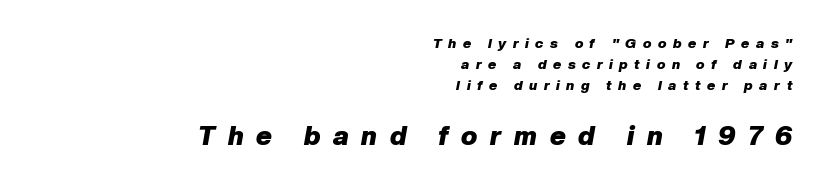
The space between consecutive lines is moderate. Is the type slanted? Yes — the strokes lean at a clear angle. The following chunk of copy outweighs the initial chunk in type size. The space beneath each line is pristine and unruled. Typographic density is high because the face is bold. The lines in this sample share a right terminus and differ only in where they begin.
